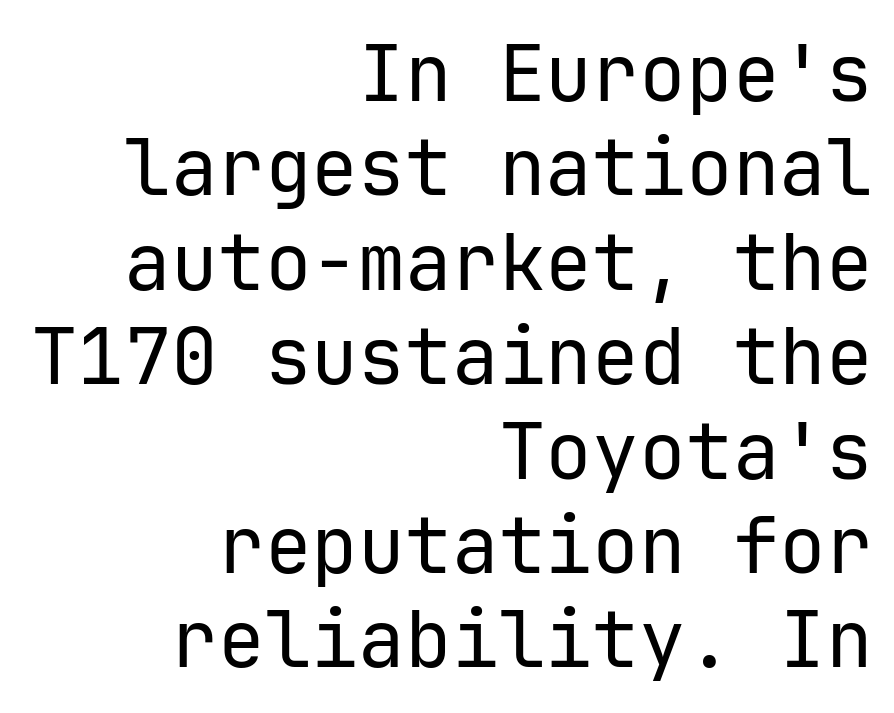
{"serif": "no", "italic": "no", "bold": "no", "weight": "regular", "width": "normal", "stroke_contrast": "low", "x_height": "medium", "monospaced": "yes", "underline": "no", "align": "right", "line_spacing_ratio": 1.21, "letter_spacing": "normal", "letter_spacing_em": 0.0, "glyph_px": 78}
